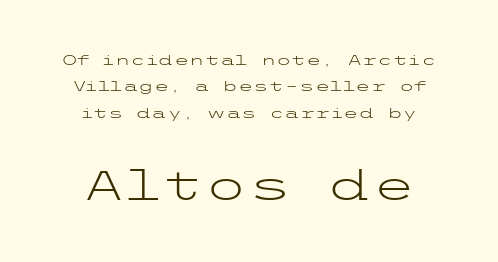
{"serif": "no", "italic": "no", "bold": "no", "weight": "light", "width": "wide", "stroke_contrast": "low", "x_height": "medium", "underline": "no", "line_spacing_ratio": 1.89, "letter_spacing": "normal", "letter_spacing_em": 0.0, "larger_block": "second", "size_ratio": 2.86, "glyph_px": 40}
